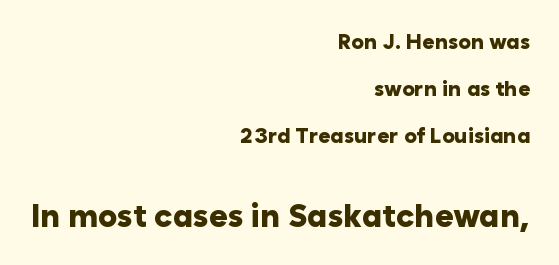
Q: Is the text bold? A: Yes.
Q: Is the text italic (slanted)? A: No, it is upright.
Q: Is the typeface a serif or a sans-serif typeface? A: Sans-serif.
Q: Is the text underlined? A: No.
Q: How is the paragraph aligned? A: Right-aligned.
Q: Is the spacing between letters normal or unusually wide? A: Normal.
Q: Is the spacing between lines tight, normal or loose? A: Loose.
Q: Which block of text is set in a larger size, the first (top) or the second (bottom)? A: The second (bottom) one.
Q: Width (condensed, normal, or wide)? A: Normal.
Q: Stroke contrast? A: Low.
Q: x-height? A: Medium.
Q: Monospaced? A: No.
